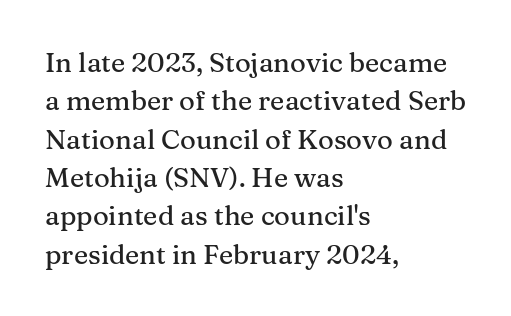
Q: Is the text italic (slanted)? A: No, it is upright.
Q: Is the text underlined? A: No.
Q: How is the paragraph aligned? A: Left-aligned.
Q: Is the spacing between letters normal or unusually wide? A: Normal.
Q: Is the spacing between lines tight, normal or loose? A: Normal.
